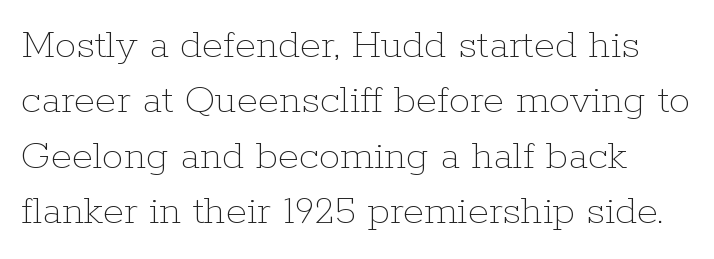
Q: Is the text bold? A: No.
Q: Is the text italic (slanted)? A: No, it is upright.
Q: Is the text underlined? A: No.
Q: Is the spacing between letters normal or unusually wide? A: Normal.
Q: Is the spacing between lines tight, normal or loose? A: Normal.
Q: Width (condensed, normal, or wide)? A: Normal.
Q: Stroke contrast? A: Low.
Q: x-height? A: Medium.
Q: Monospaced? A: No.
